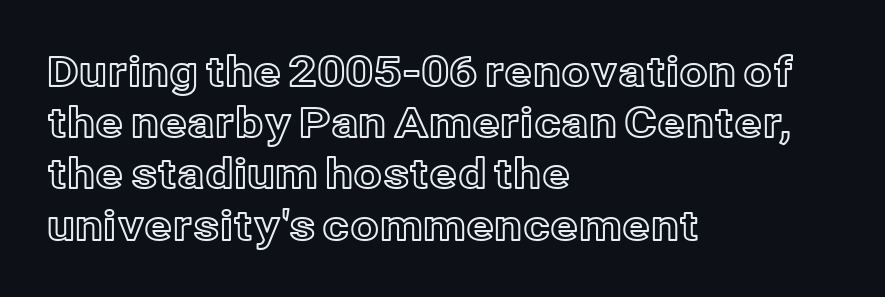
{"italic": "no", "width": "normal", "x_height": "medium", "monospaced": "no", "underline": "no", "align": "left", "line_spacing": "normal", "line_spacing_ratio": 1.25, "letter_spacing": "normal", "letter_spacing_em": 0.0, "glyph_px": 41}
